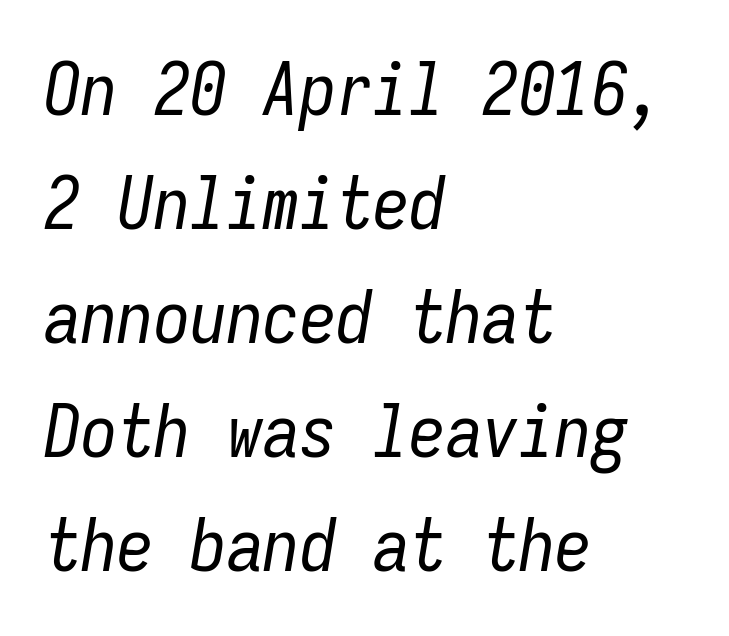
{"italic": "yes", "lean": "right", "slant_degrees": 9, "bold": "no", "weight": "regular", "width": "condensed", "stroke_contrast": "low", "x_height": "medium", "monospaced": "yes", "underline": "no", "align": "left", "line_spacing": "normal", "line_spacing_ratio": 1.56, "letter_spacing": "normal", "letter_spacing_em": 0.0, "glyph_px": 73}
